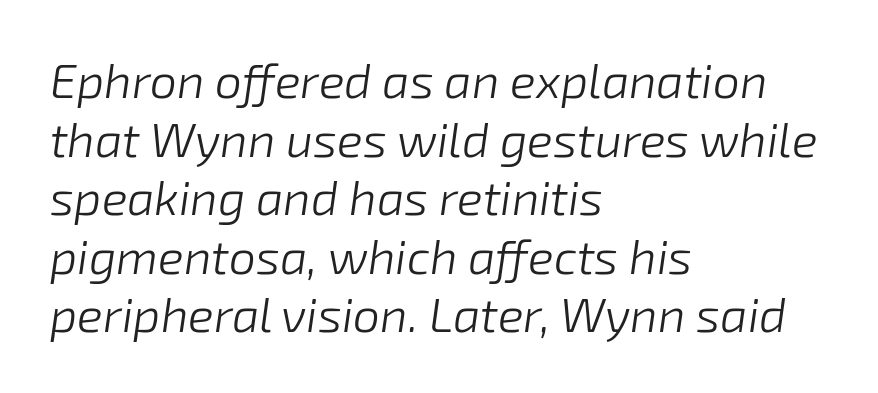
Q: Is the text bold? A: No.
Q: Is the text italic (slanted)? A: Yes, it leans right by about 8 degrees.
Q: Is the text underlined? A: No.
Q: How is the paragraph aligned? A: Left-aligned.
Q: Is the spacing between letters normal or unusually wide? A: Normal.
Q: Width (condensed, normal, or wide)? A: Normal.
Q: Stroke contrast? A: Low.
Q: x-height? A: Medium.
Q: Monospaced? A: No.
